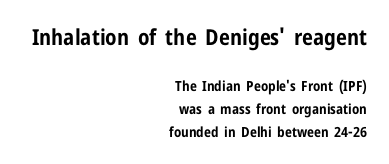
{"italic": "no", "bold": "yes", "underline": "no", "align": "right", "line_spacing": "normal", "line_spacing_ratio": 1.64, "letter_spacing": "normal", "letter_spacing_em": 0.0, "larger_block": "first", "size_ratio": 1.57, "glyph_px": 22}
